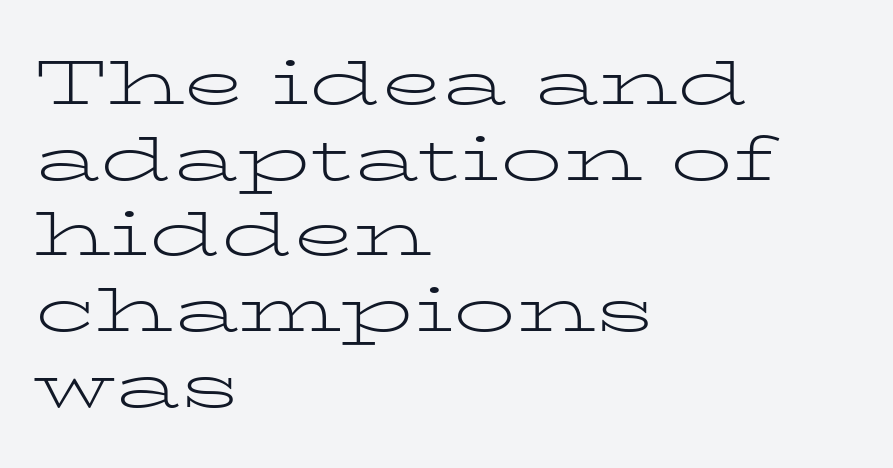
You can tell it's not italic because the verticals are truly vertical. Bold? No — there's no thickening of the strokes. These lines are rendered in a variable-pitch font. Glyph-to-glyph distance matches everyday printed text.
